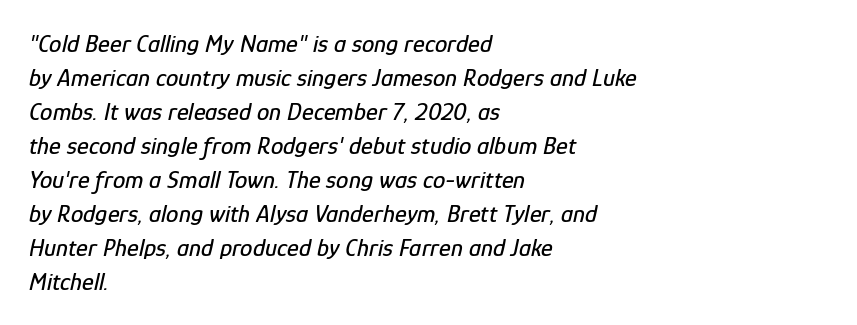
The image shows 25 px text type, italic (leaning right); set left-aligned, normal line spacing (1.36x), normal letter spacing, not underlined.
